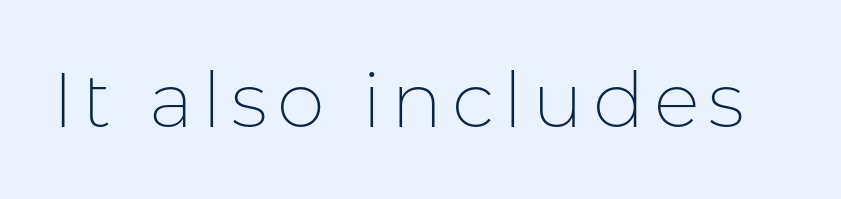
Q: Is the text bold? A: No.
Q: Is the text italic (slanted)? A: No, it is upright.
Q: Is the typeface a serif or a sans-serif typeface? A: Sans-serif.
Q: Is the text underlined? A: No.
Q: Width (condensed, normal, or wide)? A: Normal.
Q: Stroke contrast? A: Low.
Q: x-height? A: Medium.
Q: Monospaced? A: No.
